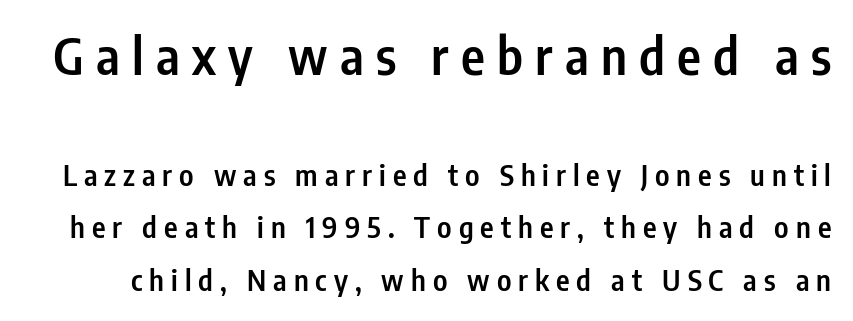
Q: Is the text bold? A: Semi-bold.
Q: Is the text italic (slanted)? A: No, it is upright.
Q: Is the typeface a serif or a sans-serif typeface? A: Sans-serif.
Q: Is the text underlined? A: No.
Q: Is the spacing between letters normal or unusually wide? A: Unusually wide.
Q: Which block of text is set in a larger size, the first (top) or the second (bottom)? A: The first (top) one.
Q: Width (condensed, normal, or wide)? A: Condensed.
Q: Stroke contrast? A: Low.
Q: x-height? A: Medium.
Q: Monospaced? A: No.
